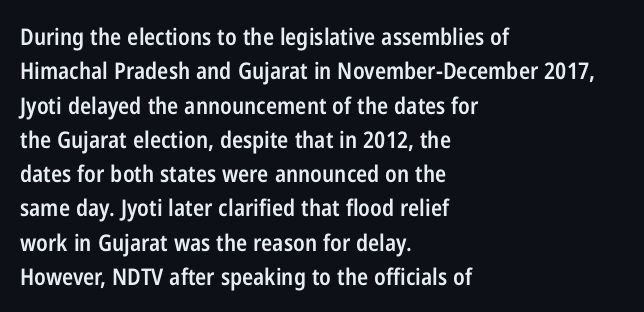
The setting favours the left margin, as ordinary paragraphs usually do. Words float on clear page, feet unadorned. If you measured baseline to baseline, you'd find a middling distance. These words are printed semibold, heavier than regular yet not bold. Does the lettering tilt? It doesn't — this is upright.
